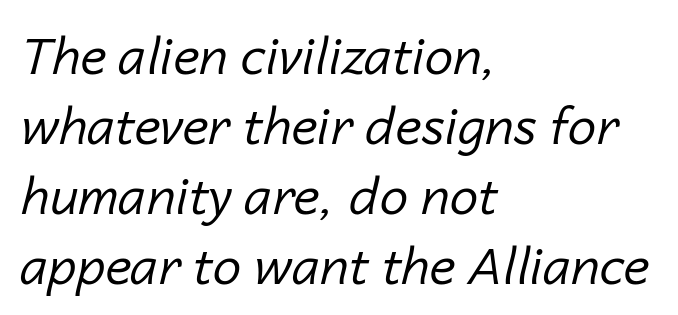
The image shows 51 px regular-weight type, italic (leaning right); set left-aligned, normal line spacing (1.37x), normal letter spacing, not underlined; low stroke contrast and a medium x-height.
